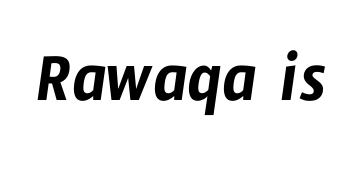
Q: Is the typeface a serif or a sans-serif typeface? A: Sans-serif.
Q: Is the text underlined? A: No.
Q: Is the spacing between letters normal or unusually wide? A: Normal.
Q: Width (condensed, normal, or wide)? A: Condensed.
Q: Stroke contrast? A: Low.
Q: x-height? A: Medium.
Q: Monospaced? A: No.
